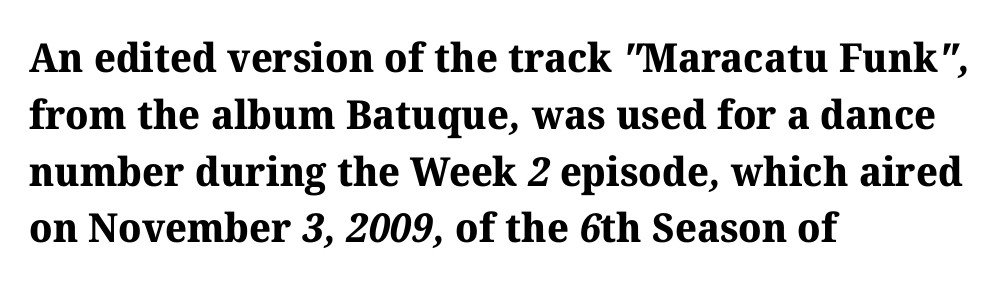
The image shows 40 px bold serif type; set left-aligned, normal line spacing (1.42x), normal letter spacing, not underlined; medium stroke contrast and a medium x-height.
